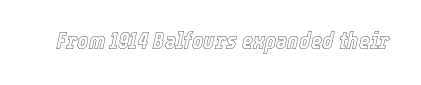
{"italic": "yes", "lean": "right", "slant_degrees": 12, "underline": "no", "letter_spacing": "normal", "letter_spacing_em": 0.0, "glyph_px": 24}
